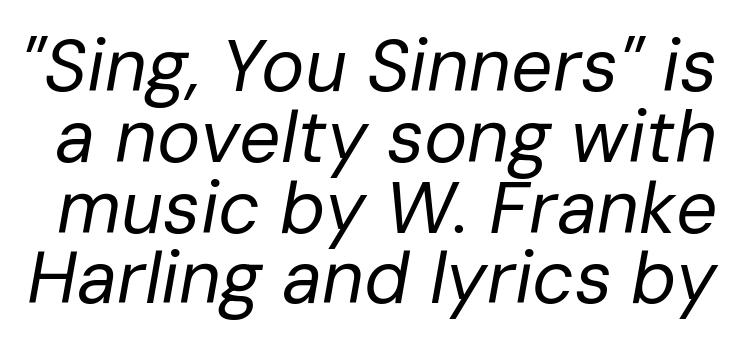
The image shows 73 px regular-weight type, italic (leaning right); set tight line spacing (0.97x), normal letter spacing, not underlined; low stroke contrast and a medium x-height.
